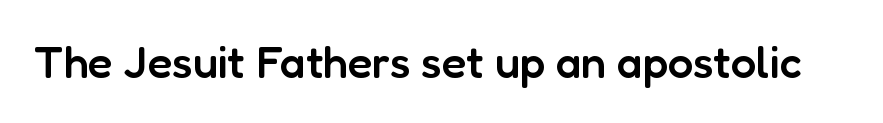
Q: Is the text bold? A: Semi-bold.
Q: Is the text italic (slanted)? A: No, it is upright.
Q: Is the typeface a serif or a sans-serif typeface? A: Sans-serif.
Q: Is the text underlined? A: No.
Q: Is the spacing between letters normal or unusually wide? A: Normal.
Q: Width (condensed, normal, or wide)? A: Normal.
Q: Stroke contrast? A: Low.
Q: x-height? A: Medium.
Q: Monospaced? A: No.
